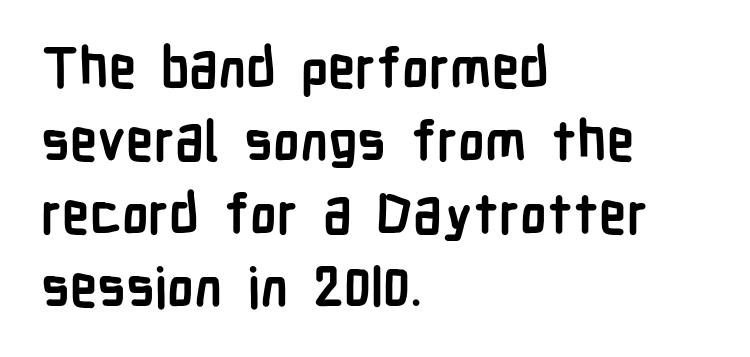
{"serif": "no", "italic": "no", "bold": "yes", "weight": "semibold", "width": "condensed", "stroke_contrast": "low", "x_height": "medium", "monospaced": "no", "underline": "no", "align": "left", "line_spacing": "normal", "line_spacing_ratio": 1.33, "letter_spacing": "normal", "letter_spacing_em": 0.0, "glyph_px": 55}
